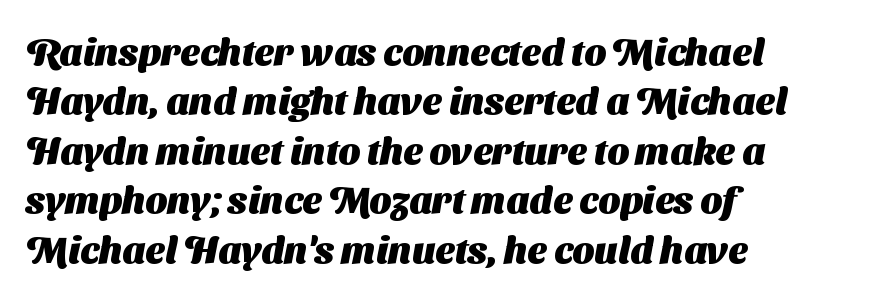
Quick note: interline space is typical. These lines keep a tight, regular rhythm from letter to letter. The letters advance in unequal steps, a hallmark of proportional type. Horizontally, the lines are justified to the leading edge only.
